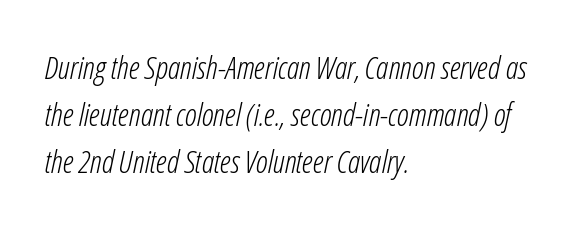
{"italic": "yes", "lean": "right", "slant_degrees": 12, "bold": "no", "weight": "light", "width": "condensed", "stroke_contrast": "low", "x_height": "medium", "monospaced": "no", "underline": "no", "align": "left", "line_spacing": "normal", "line_spacing_ratio": 1.52, "letter_spacing": "normal", "letter_spacing_em": 0.0, "glyph_px": 31}
